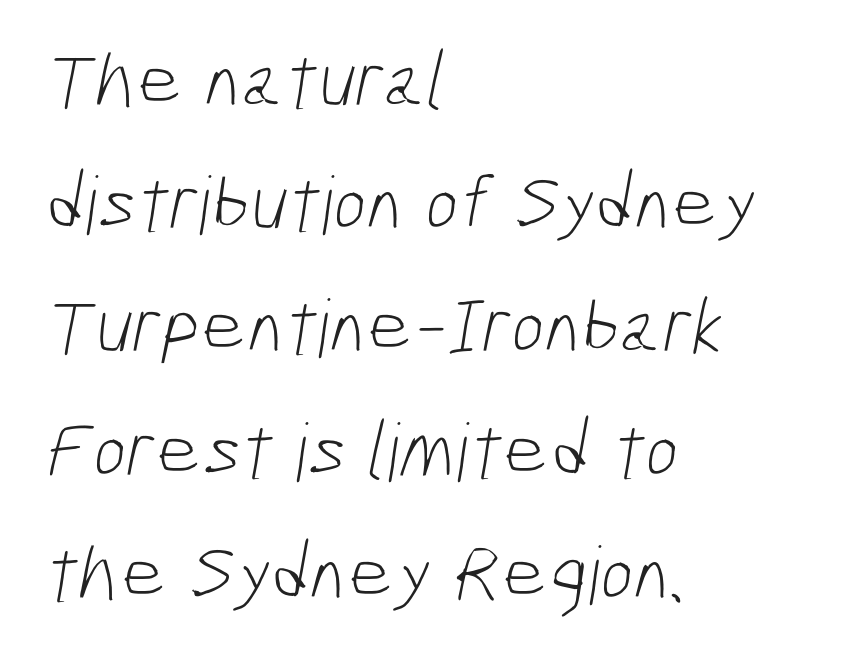
Q: Is the text bold? A: No.
Q: Is the typeface a serif or a sans-serif typeface? A: Sans-serif.
Q: Is the text underlined? A: No.
Q: How is the paragraph aligned? A: Left-aligned.
Q: Is the spacing between letters normal or unusually wide? A: Normal.
Q: Is the spacing between lines tight, normal or loose? A: Normal.
Q: Width (condensed, normal, or wide)? A: Condensed.
Q: Stroke contrast? A: Low.
Q: x-height? A: Medium.
Q: Monospaced? A: No.
